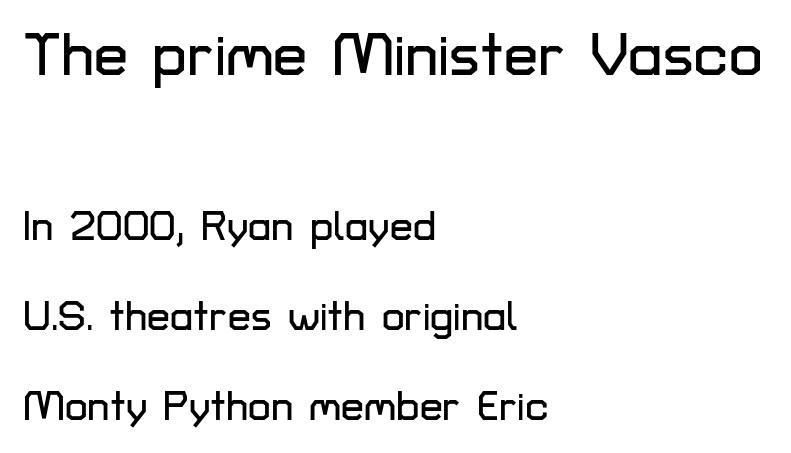
Q: Is the text italic (slanted)? A: No, it is upright.
Q: Is the typeface a serif or a sans-serif typeface? A: Sans-serif.
Q: Is the text underlined? A: No.
Q: How is the paragraph aligned? A: Left-aligned.
Q: Is the spacing between letters normal or unusually wide? A: Normal.
Q: Is the spacing between lines tight, normal or loose? A: Loose.
Q: Which block of text is set in a larger size, the first (top) or the second (bottom)? A: The first (top) one.
Q: Width (condensed, normal, or wide)? A: Normal.
Q: Stroke contrast? A: Low.
Q: x-height? A: Medium.
Q: Monospaced? A: No.
